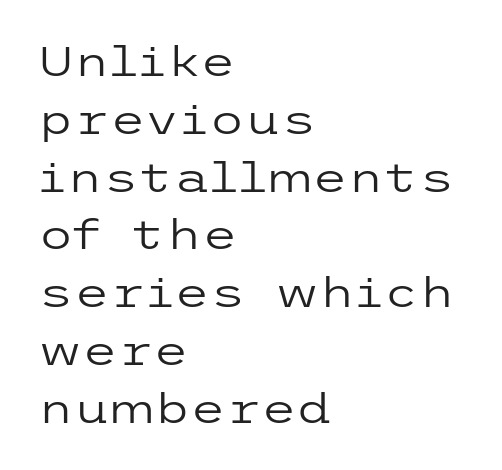
{"serif": "no", "italic": "no", "bold": "no", "weight": "regular", "width": "wide", "stroke_contrast": "low", "x_height": "medium", "underline": "no", "align": "left", "line_spacing": "normal", "line_spacing_ratio": 1.41, "letter_spacing": "normal", "letter_spacing_em": 0.0, "glyph_px": 41}
